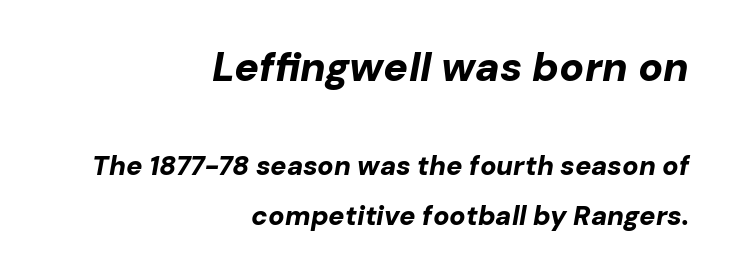
Q: Is the text bold? A: Yes.
Q: Is the text italic (slanted)? A: Yes, it leans right by about 10 degrees.
Q: Is the text underlined? A: No.
Q: How is the paragraph aligned? A: Right-aligned.
Q: Is the spacing between letters normal or unusually wide? A: Normal.
Q: Which block of text is set in a larger size, the first (top) or the second (bottom)? A: The first (top) one.
Q: Width (condensed, normal, or wide)? A: Normal.
Q: Stroke contrast? A: Low.
Q: x-height? A: Medium.
Q: Monospaced? A: No.
